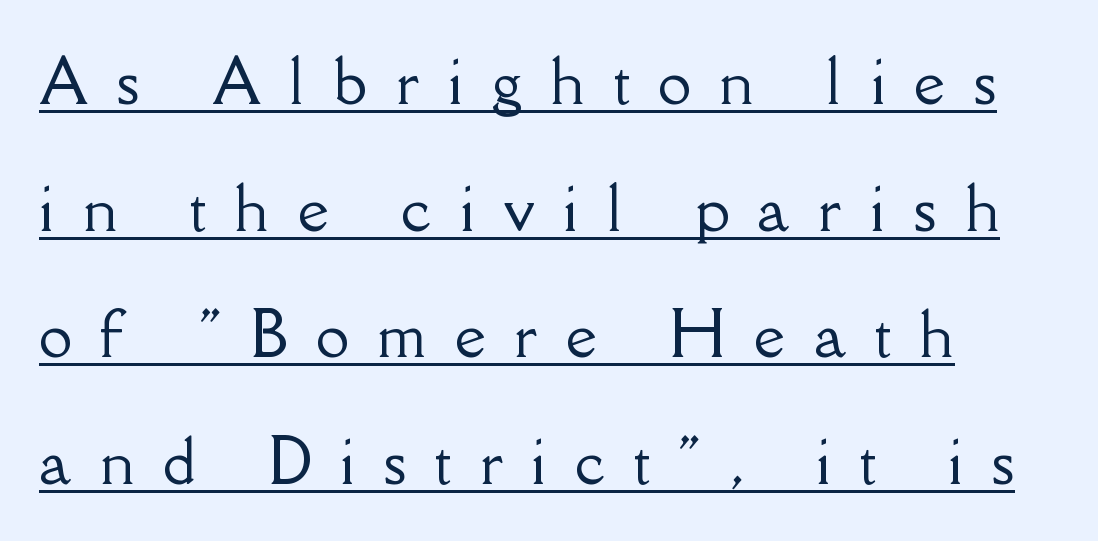
The image shows 60 px serif type, upright; set left-aligned, loose line spacing (2.11x), unusually wide letter spacing (+0.48 em), underlined; low stroke contrast and a small x-height.
